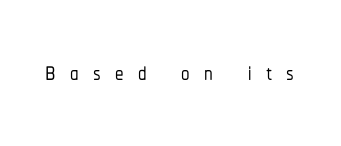
This sample has the flowing, uneven cadence of proportional lettering. A typesetter would call this heavily tracked-out type. Check under the words: just untouched page. Posture: straight, roman, zero tilt.
